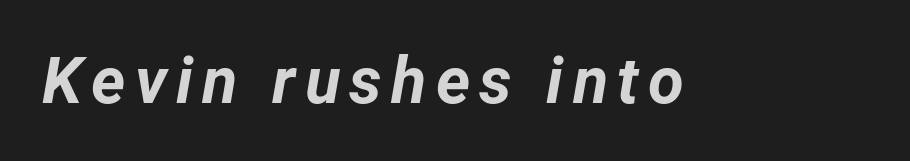
The font's italic variant was chosen for this text. You'd pick this weight for a headline — it's a proper bold. Is this a fixed-width face? No — the glyphs have proportional, varying widths. A bare baseline throughout the passage.
